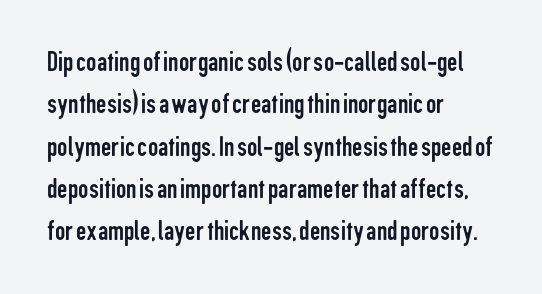
The weight tops out at a normal text grade. Only glyphs here, with clear space below each row. When letters stand straight like this, we call the style roman or upright. What's the leading like? Ordinary, nothing unusual. The type is set solid horizontally, with unmodified tracking. Look at the bottom of the vertical strokes: they stop flat, with no serifs.
